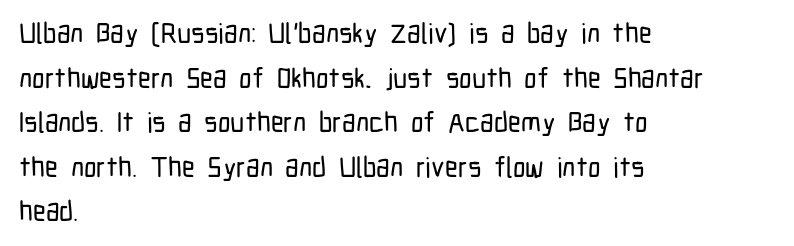
The image shows 28 px condensed sans-serif type, upright; set left-aligned, normal line spacing (1.59x), normal letter spacing, not underlined; low stroke contrast and a medium x-height.
